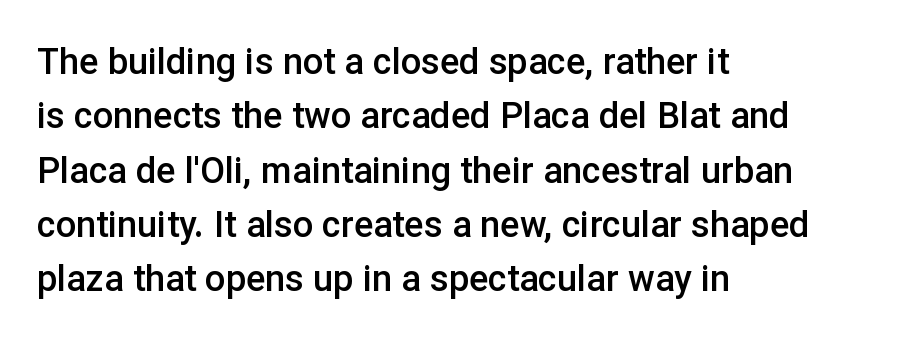
The image shows 36 px semibold sans-serif type, upright; set left-aligned, normal line spacing (1.51x), normal letter spacing, not underlined; low stroke contrast and a medium x-height.
